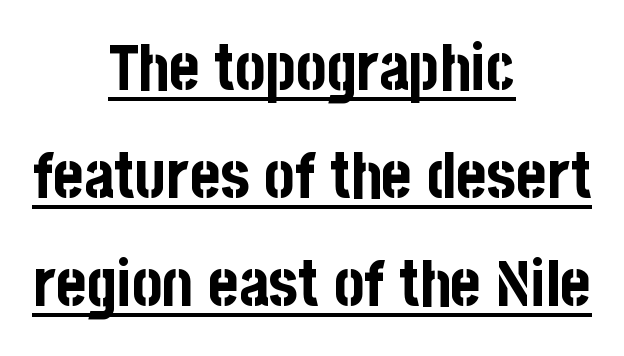
The whitespace from short lines is split evenly between both sides. The glyphs have the mass of a bold cut. Tracking here is standard; glyphs follow each other at the usual distance. Vertically, the passage feels balanced, rows spaced as you'd expect. You could not count columns in this text — the font is proportionally spaced. A typographer would call this underscored text.
